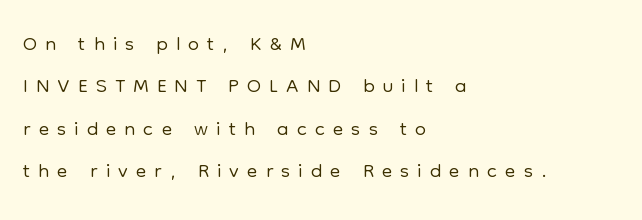
{"serif": "no", "italic": "no", "bold": "no", "weight": "light", "width": "normal", "stroke_contrast": "low", "x_height": "medium", "monospaced": "no", "underline": "no", "align": "left", "line_spacing": "normal", "line_spacing_ratio": 1.37, "letter_spacing": "wide", "letter_spacing_em": 0.26, "glyph_px": 31}
